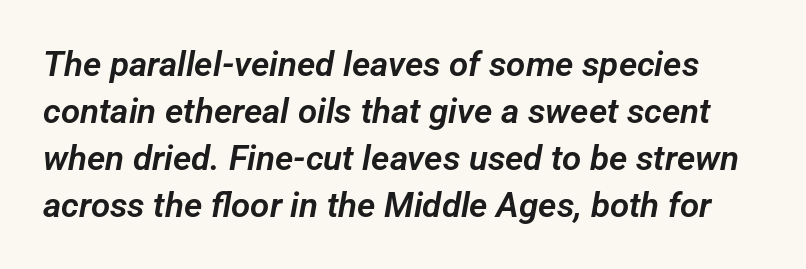
Plain, unruled lines of type. A sans-serif font was chosen for this passage. Compared with typical body copy, the letter spacing here is the same. Normally led — the rows are evenly, conventionally spaced. Is this a fixed-width face? No — the glyphs have proportional, varying widths.
